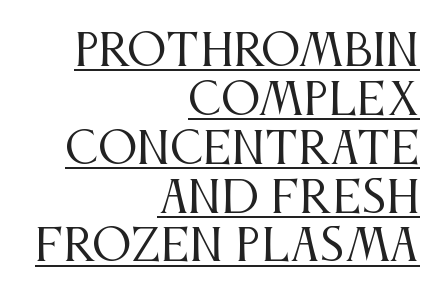
Letterform terminals end in serifs throughout the passage. Upright lettering throughout. Is the block centered? No — it sits flush against the right margin. This sample has the flowing, uneven cadence of proportional lettering.
